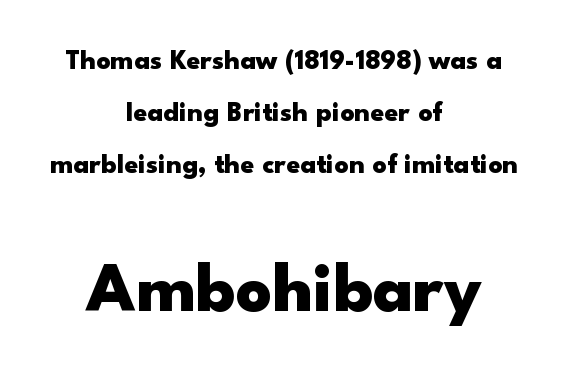
The image shows 71 px heavy, wide sans-serif type, upright; set centered, line spacing 1.85x, normal letter spacing, not underlined; the second (bottom) block is 2.54x larger; low stroke contrast and a small x-height.
